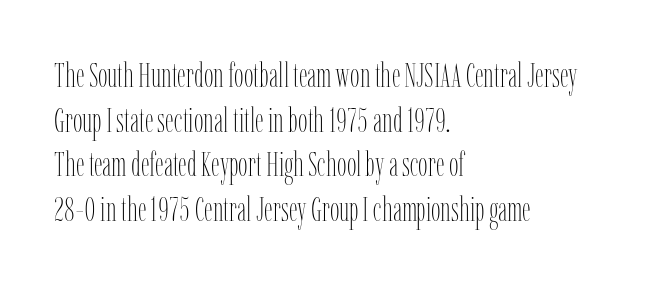
Characters remain perfectly vertical along every line. Check the space under the baseline: it is left empty. Evenly set lines give the paragraph a standard silhouette. Here the glyphs are tracked normally, forming tight word shapes. Character widths vary here, with narrow letters taking less room than wide ones.
